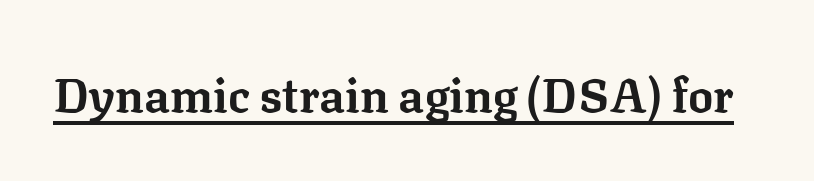
Q: Is the text bold? A: Yes.
Q: Is the text italic (slanted)? A: No, it is upright.
Q: Is the typeface a serif or a sans-serif typeface? A: Serif.
Q: Is the text underlined? A: Yes.
Q: Is the spacing between letters normal or unusually wide? A: Normal.
Q: Width (condensed, normal, or wide)? A: Normal.
Q: Stroke contrast? A: Low.
Q: x-height? A: Medium.
Q: Monospaced? A: No.
